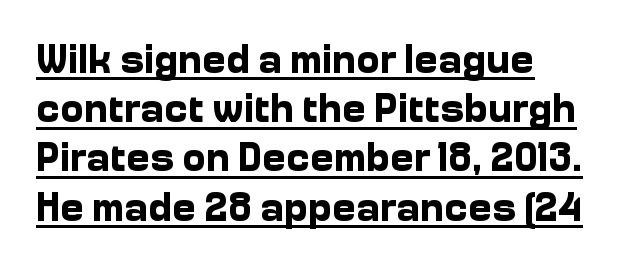
Is there any slant? The stems are plumb. Caption: multi-line text, flush left, ragged right. Varying glyph widths throughout — classic text-font behaviour. Observe the ordinary spacing: letters are neighbours, not strangers. Quick note: underline on.
